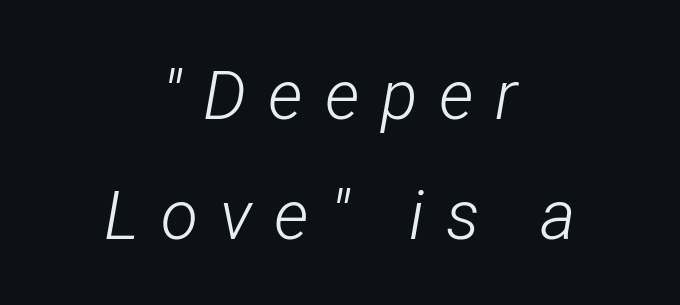
The image shows 68 px light, condensed type, italic (leaning right); set centered, line spacing 1.76x, unusually wide letter spacing (+0.32 em), not underlined; low stroke contrast and a medium x-height.
